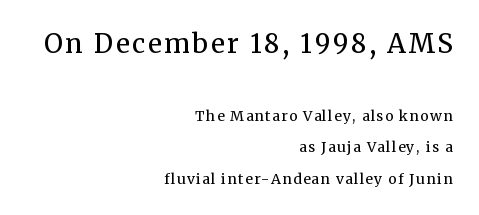
The image shows 26 px text type, upright; set right-aligned, loose line spacing (2.26x), not underlined; the first (top) block is 1.86x larger.
